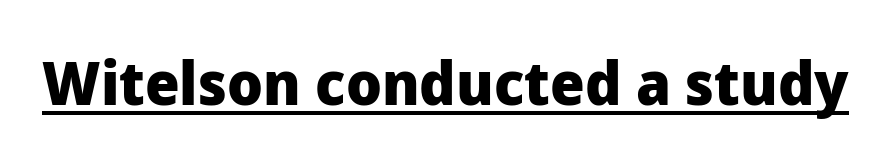
Q: Is the text bold? A: Yes.
Q: Is the text italic (slanted)? A: No, it is upright.
Q: Is the typeface a serif or a sans-serif typeface? A: Sans-serif.
Q: Is the text underlined? A: Yes.
Q: Is the spacing between letters normal or unusually wide? A: Normal.
Q: Width (condensed, normal, or wide)? A: Normal.
Q: Stroke contrast? A: Low.
Q: x-height? A: Medium.
Q: Monospaced? A: No.
